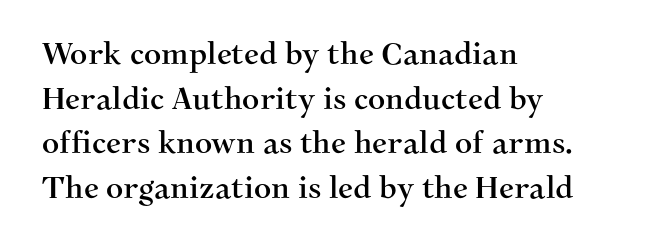
Q: Is the text italic (slanted)? A: No, it is upright.
Q: Is the typeface a serif or a sans-serif typeface? A: Serif.
Q: Is the text underlined? A: No.
Q: How is the paragraph aligned? A: Left-aligned.
Q: Is the spacing between letters normal or unusually wide? A: Normal.
Q: Is the spacing between lines tight, normal or loose? A: Normal.
Q: Width (condensed, normal, or wide)? A: Normal.
Q: Stroke contrast? A: Medium.
Q: x-height? A: Medium.
Q: Monospaced? A: No.
